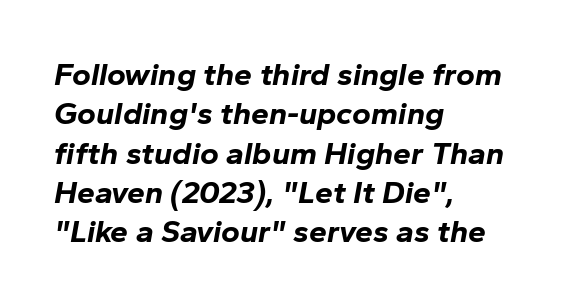
The sample has been set heavy, in full bold. The whole block is typeset with a tilt. Varying glyph widths throughout — classic text-font behaviour. The lines are quadded left. Default kerning and tracking; the words read as compact shapes.
